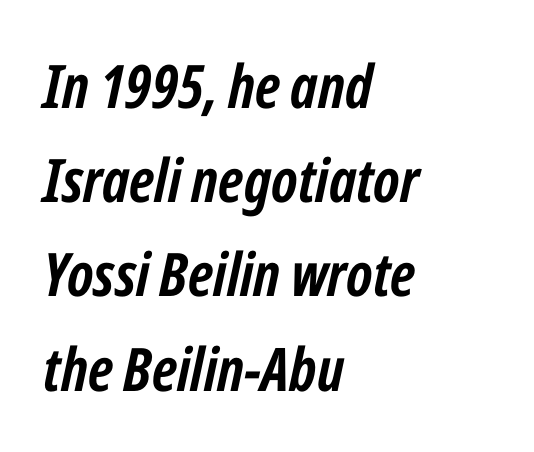
The image shows 60 px semibold, condensed type, italic (leaning right); set left-aligned, normal line spacing (1.57x), normal letter spacing, not underlined; low stroke contrast and a medium x-height.
